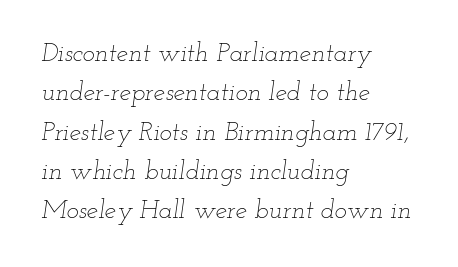
The image shows 26 px text type, italic (leaning right); set left-aligned, normal line spacing (1.51x), normal letter spacing, not underlined.
